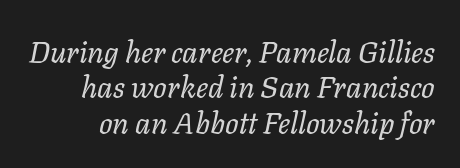
{"italic": "yes", "lean": "right", "slant_degrees": 11, "bold": "no", "weight": "regular", "width": "normal", "stroke_contrast": "low", "x_height": "medium", "monospaced": "no", "underline": "no", "line_spacing_ratio": 1.18, "letter_spacing": "normal", "letter_spacing_em": 0.0, "glyph_px": 30}
